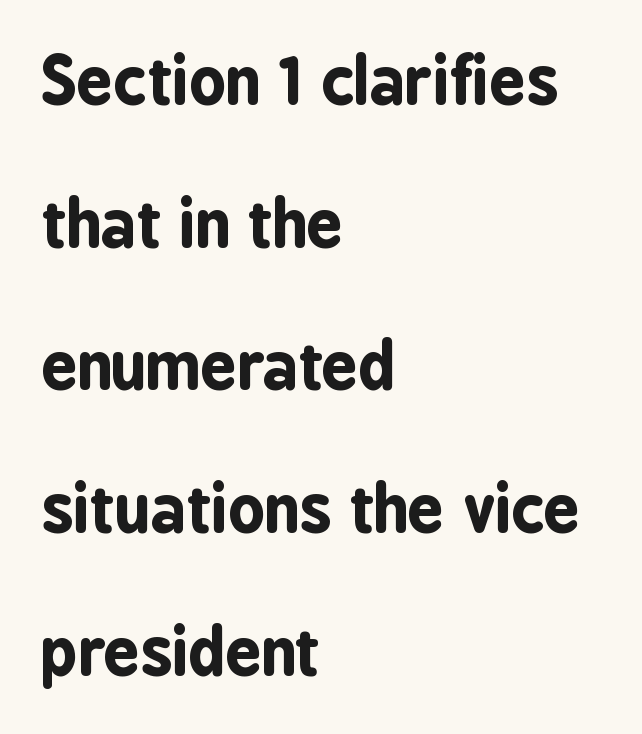
{"serif": "no", "italic": "no", "bold": "yes", "weight": "bold", "width": "condensed", "stroke_contrast": "low", "x_height": "medium", "monospaced": "no", "underline": "no", "align": "left", "line_spacing": "loose", "line_spacing_ratio": 2.23, "letter_spacing": "normal", "letter_spacing_em": 0.0, "glyph_px": 64}
